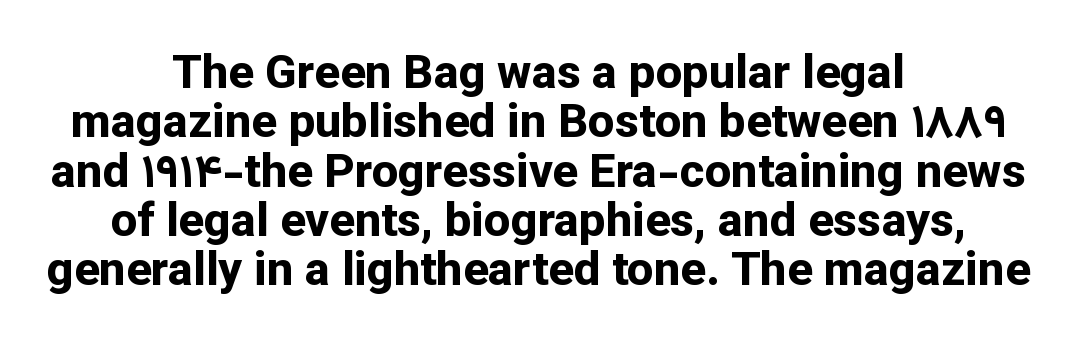
The image shows 47 px bold sans-serif type, upright; set centered, tight line spacing (1.05x), normal letter spacing, not underlined; low stroke contrast and a medium x-height.
